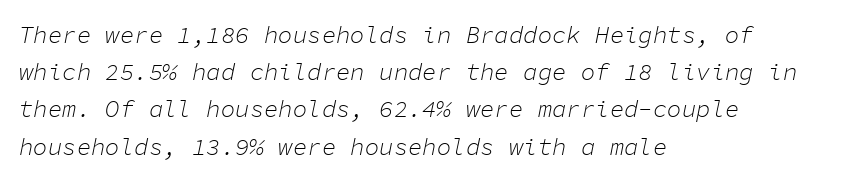
The letterforms sit shoulder to shoulder at normal distance. Stroke thickness stays within the range of a standard reading face or lighter. This rendering features lettering with no underline. Rows of type keep a routine distance in the vertical direction. Compared with a centered layout, this one pins lines to the left instead. The rendering applies a slant to the glyphs.
